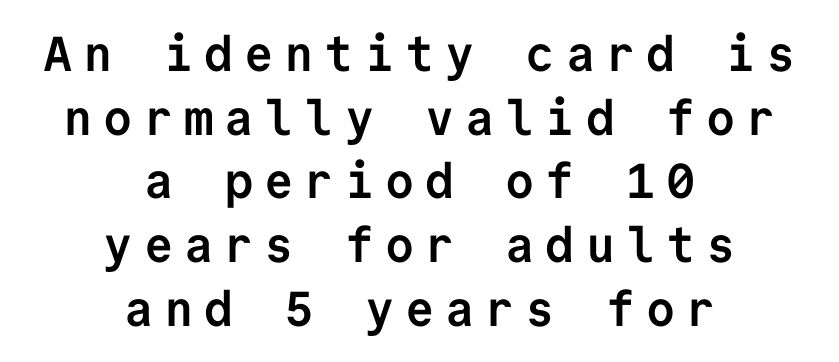
Q: Is the text bold? A: Yes.
Q: Is the text italic (slanted)? A: No, it is upright.
Q: Is the typeface a serif or a sans-serif typeface? A: Sans-serif.
Q: Is the text underlined? A: No.
Q: How is the paragraph aligned? A: Centered.
Q: Is the spacing between letters normal or unusually wide? A: Unusually wide.
Q: Is the spacing between lines tight, normal or loose? A: Normal.
Q: Width (condensed, normal, or wide)? A: Normal.
Q: Stroke contrast? A: Low.
Q: x-height? A: Medium.
Q: Monospaced? A: Yes.
